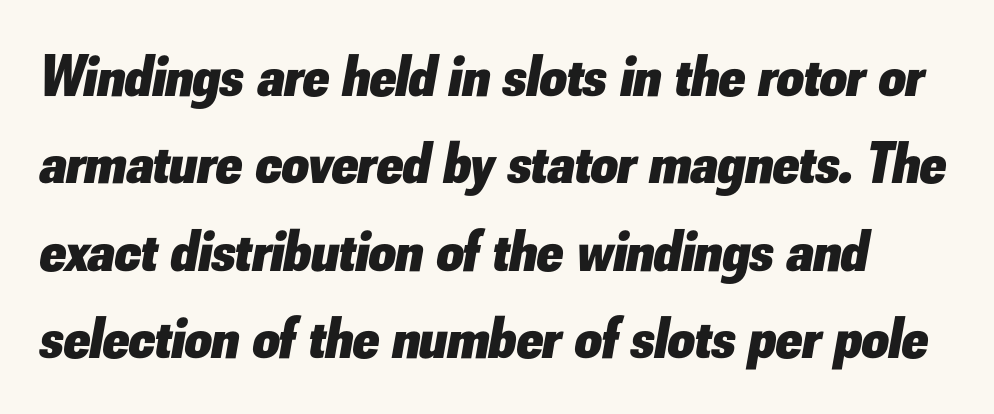
Q: Is the text bold? A: Yes.
Q: Is the text italic (slanted)? A: Yes, it leans right by about 10 degrees.
Q: Is the text underlined? A: No.
Q: Is the spacing between letters normal or unusually wide? A: Normal.
Q: Is the spacing between lines tight, normal or loose? A: Normal.
Q: Width (condensed, normal, or wide)? A: Normal.
Q: Stroke contrast? A: Low.
Q: x-height? A: Small.
Q: Monospaced? A: No.
